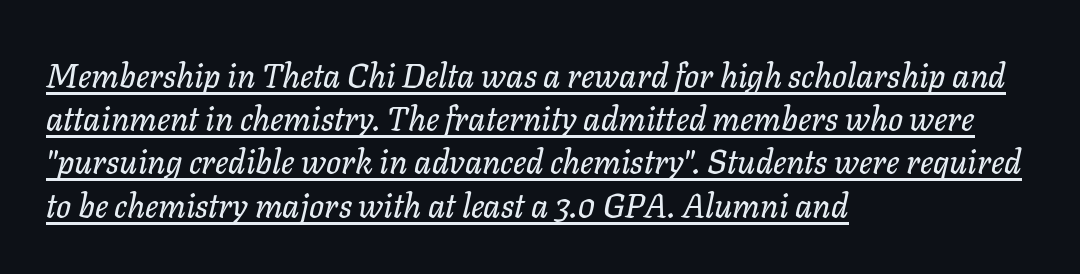
{"italic": "yes", "lean": "right", "slant_degrees": 11, "width": "normal", "stroke_contrast": "low", "x_height": "medium", "monospaced": "no", "underline": "yes", "align": "left", "line_spacing": "normal", "line_spacing_ratio": 1.31, "letter_spacing": "normal", "letter_spacing_em": 0.0, "glyph_px": 33}
